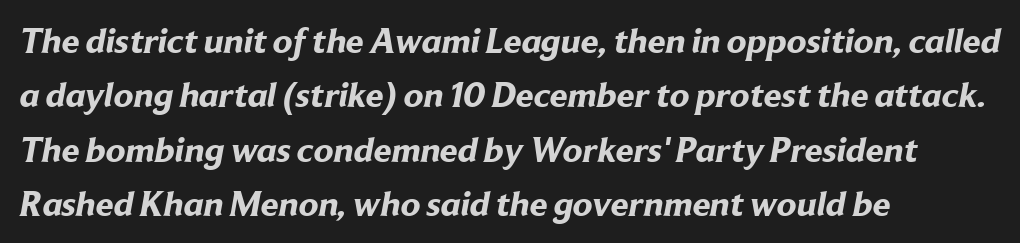
{"serif": "no", "bold": "yes", "weight": "bold", "width": "normal", "stroke_contrast": "low", "x_height": "medium", "monospaced": "no", "underline": "no", "align": "left", "line_spacing": "normal", "line_spacing_ratio": 1.51, "letter_spacing": "normal", "letter_spacing_em": 0.0, "glyph_px": 36}
